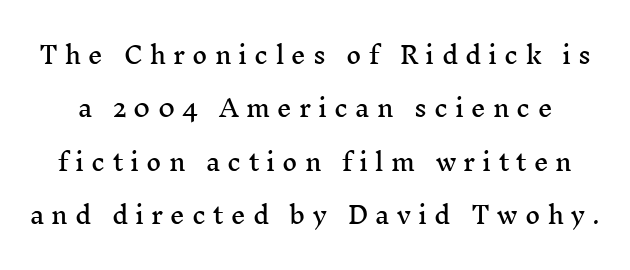
The image shows 23 px text type, upright; set loose line spacing (2.32x), unusually wide letter spacing (+0.31 em), not underlined.
